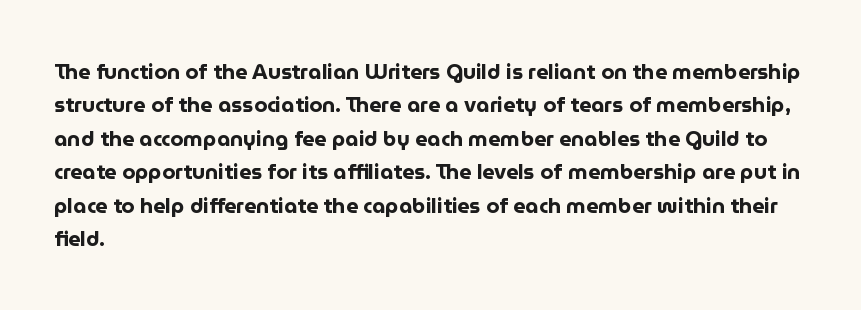
{"italic": "no", "bold": "yes", "underline": "no", "align": "left", "line_spacing": "normal", "line_spacing_ratio": 1.59, "letter_spacing": "normal", "letter_spacing_em": 0.0, "glyph_px": 21}
